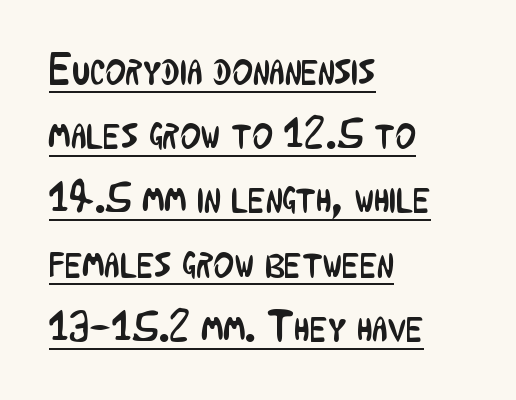
Is there an underline? Yes — a line sits under the letters. Every row of glyphs begins at an identical x-position on the left. The letters advance in unequal steps, a hallmark of proportional type. The vertical gap from one line to the next is medium.
